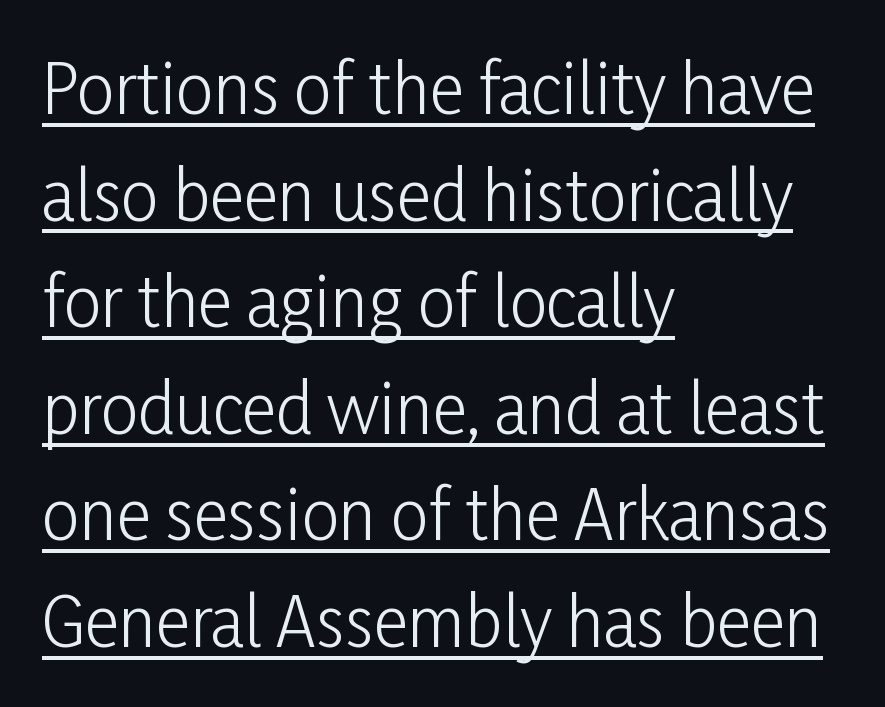
The image shows 67 px light, condensed sans-serif type, upright; set left-aligned, normal line spacing (1.59x), normal letter spacing, underlined; low stroke contrast and a medium x-height.
